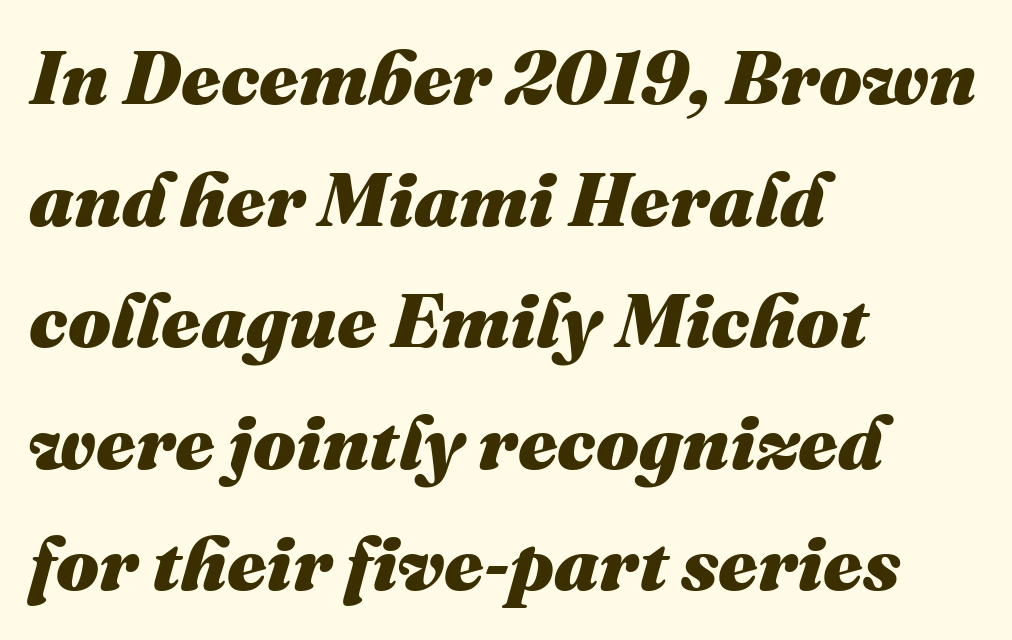
{"italic": "yes", "lean": "right", "slant_degrees": 16, "bold": "yes", "weight": "heavy", "width": "normal", "stroke_contrast": "medium", "x_height": "medium", "monospaced": "no", "underline": "no", "align": "left", "line_spacing": "normal", "line_spacing_ratio": 1.6, "letter_spacing": "normal", "letter_spacing_em": 0.0, "glyph_px": 76}
